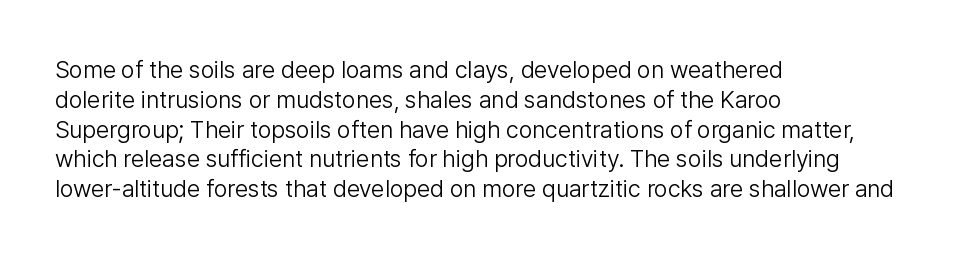
The image shows 24 px text type, upright; set left-aligned, line spacing 1.24x, normal letter spacing, not underlined.
